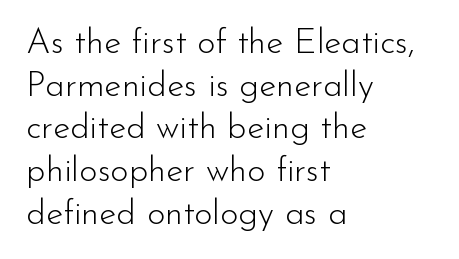
{"serif": "no", "italic": "no", "bold": "no", "weight": "light", "width": "normal", "stroke_contrast": "low", "x_height": "small", "monospaced": "no", "underline": "no", "align": "left", "line_spacing_ratio": 1.22, "letter_spacing": "normal", "letter_spacing_em": 0.0, "glyph_px": 35}
